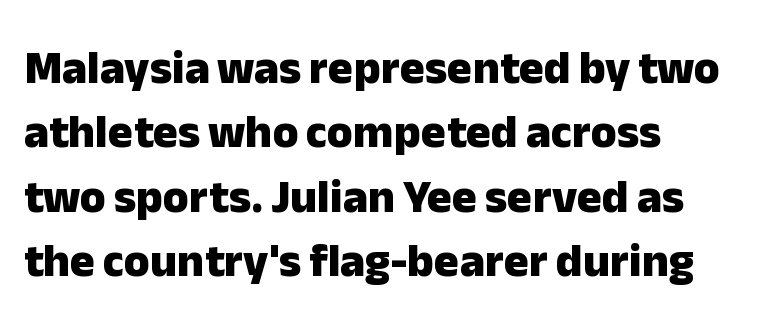
Strokes here are thick enough to call this a true bold. Descenders hang freely into open space. Leading matches the norm, producing a regular column. Style check: upright. Left-aligned paragraph, ragged on the right.
